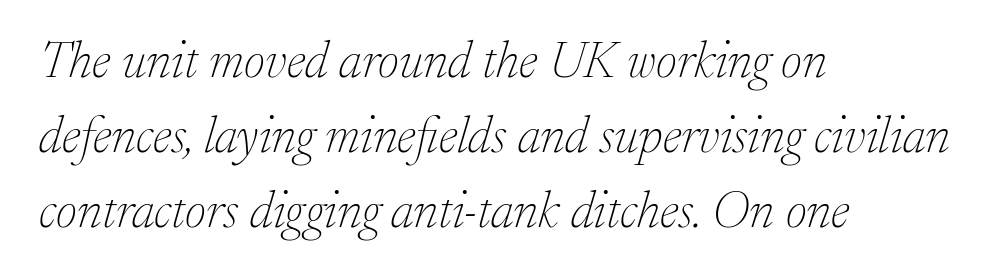
The image shows 51 px thin serif type, italic (leaning right); set left-aligned, normal line spacing (1.47x), normal letter spacing, not underlined; low stroke contrast and a medium x-height.
